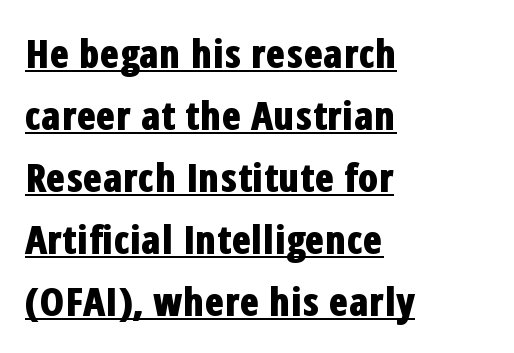
Q: Is the text bold? A: Yes.
Q: Is the text italic (slanted)? A: No, it is upright.
Q: Is the typeface a serif or a sans-serif typeface? A: Sans-serif.
Q: Is the text underlined? A: Yes.
Q: How is the paragraph aligned? A: Left-aligned.
Q: Is the spacing between letters normal or unusually wide? A: Normal.
Q: Is the spacing between lines tight, normal or loose? A: Normal.
Q: Width (condensed, normal, or wide)? A: Condensed.
Q: Stroke contrast? A: Low.
Q: x-height? A: Medium.
Q: Monospaced? A: No.
